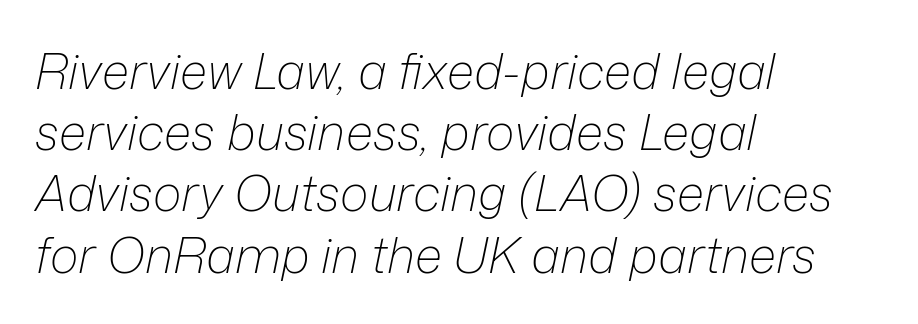
{"italic": "yes", "lean": "right", "slant_degrees": 12, "bold": "no", "weight": "light", "width": "normal", "stroke_contrast": "low", "x_height": "medium", "monospaced": "no", "underline": "no", "align": "left", "line_spacing": "normal", "line_spacing_ratio": 1.25, "letter_spacing": "normal", "letter_spacing_em": 0.0, "glyph_px": 49}
